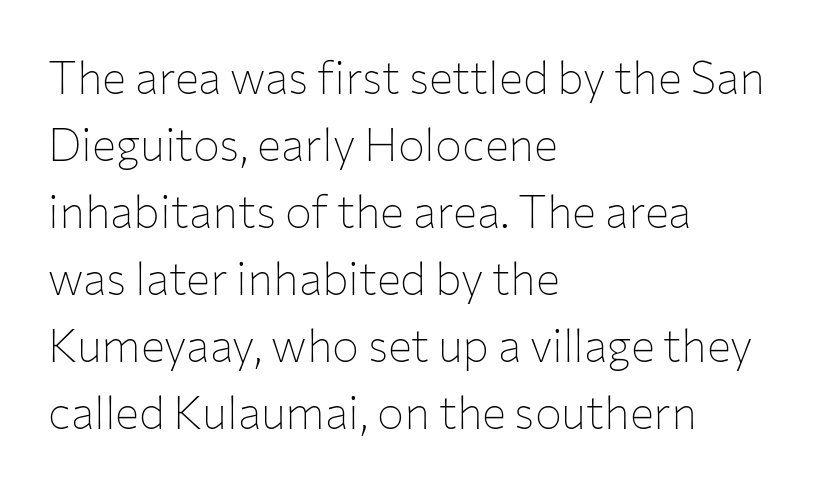
Evenly set lines give the paragraph a standard silhouette. The letters sit at their default tracking, neither squeezed nor spread. Do the characters align in a grid? No, the font is proportional. The cut favours lightness, reaching ordinary text weight at its darkest.
